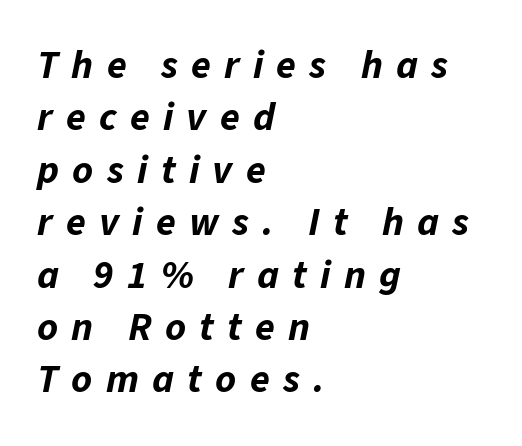
Q: Is the text bold? A: Yes.
Q: Is the text italic (slanted)? A: Yes, it leans right by about 11 degrees.
Q: Is the text underlined? A: No.
Q: How is the paragraph aligned? A: Left-aligned.
Q: Is the spacing between letters normal or unusually wide? A: Unusually wide.
Q: Is the spacing between lines tight, normal or loose? A: Normal.
Q: Width (condensed, normal, or wide)? A: Normal.
Q: Stroke contrast? A: Low.
Q: x-height? A: Medium.
Q: Monospaced? A: No.
